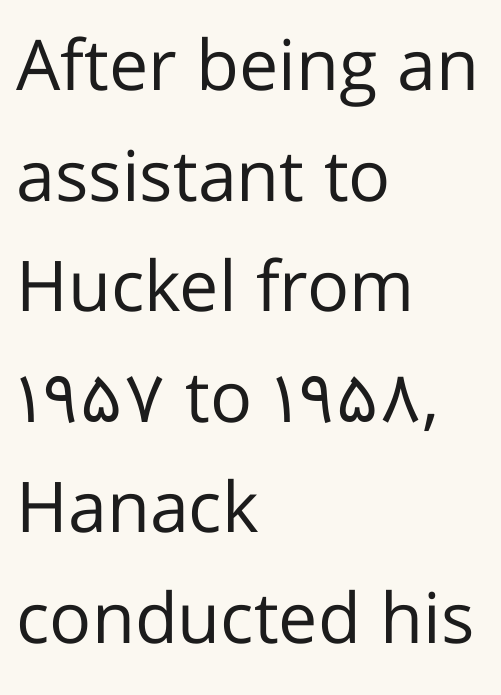
The image shows 70 px regular-weight sans-serif type, upright; set left-aligned, normal line spacing (1.58x), normal letter spacing, not underlined; low stroke contrast and a medium x-height.
